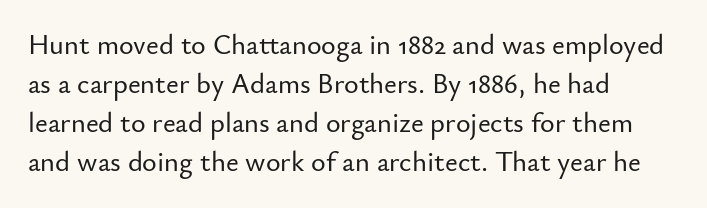
The image shows 28 px sans-serif type, upright; set left-aligned, normal line spacing (1.39x), normal letter spacing, not underlined; low stroke contrast and a small x-height.
